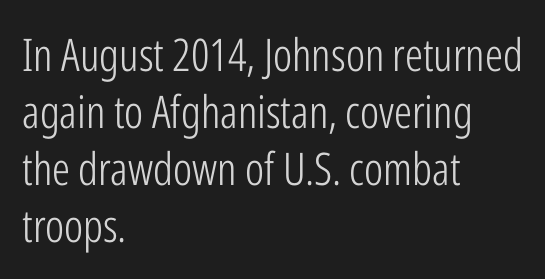
{"serif": "no", "italic": "no", "bold": "no", "weight": "light", "width": "condensed", "stroke_contrast": "low", "x_height": "medium", "monospaced": "no", "underline": "no", "align": "left", "line_spacing": "normal", "line_spacing_ratio": 1.27, "letter_spacing": "normal", "letter_spacing_em": 0.0, "glyph_px": 45}
